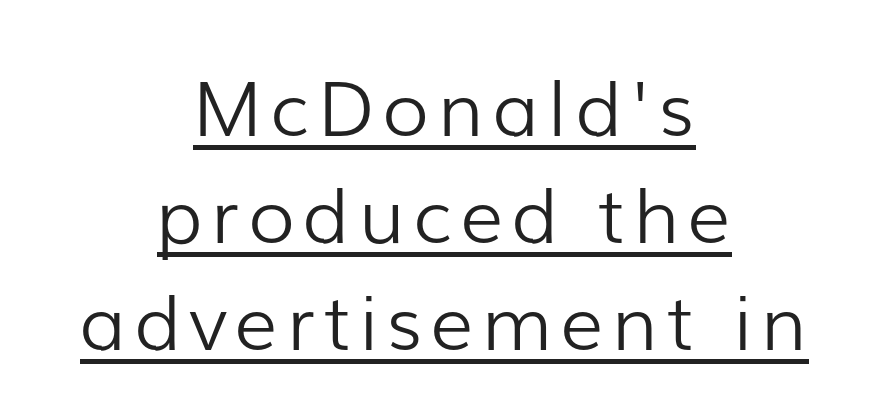
The image shows 76 px light sans-serif type, upright; set centered, normal line spacing (1.41x), underlined; low stroke contrast and a medium x-height.
